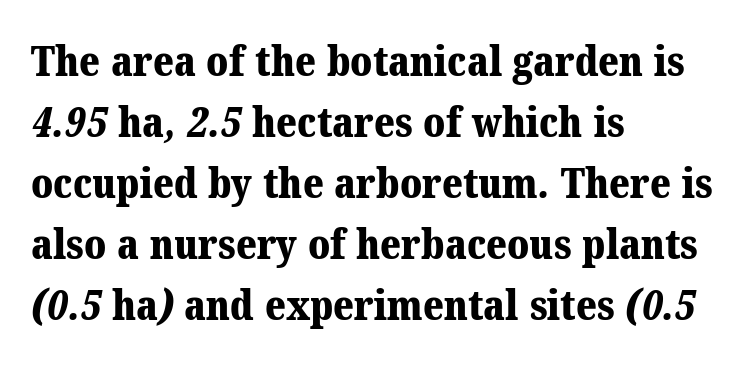
Q: Is the text bold? A: Yes.
Q: Is the typeface a serif or a sans-serif typeface? A: Serif.
Q: Is the text underlined? A: No.
Q: How is the paragraph aligned? A: Left-aligned.
Q: Is the spacing between letters normal or unusually wide? A: Normal.
Q: Is the spacing between lines tight, normal or loose? A: Normal.
Q: Width (condensed, normal, or wide)? A: Normal.
Q: Stroke contrast? A: Medium.
Q: x-height? A: Medium.
Q: Monospaced? A: No.
